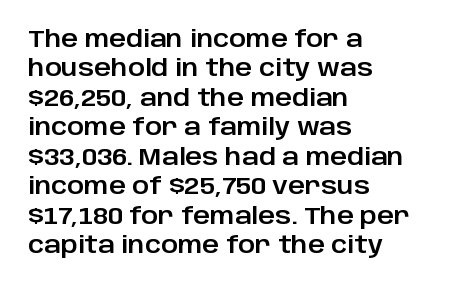
The image shows 23 px text type, upright; set left-aligned, normal line spacing (1.28x), normal letter spacing, not underlined.
